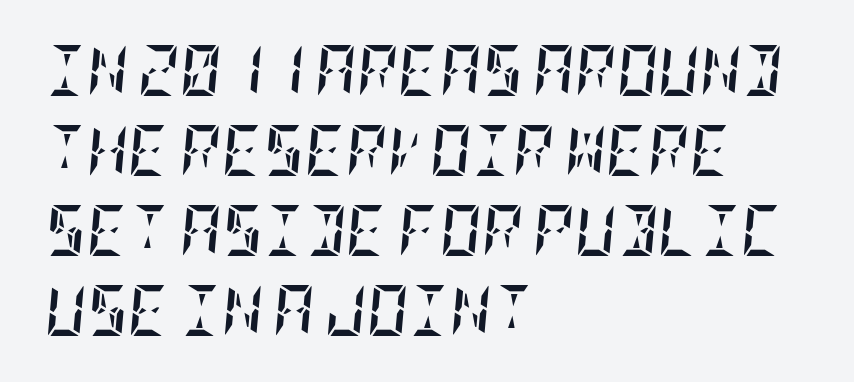
The image shows 51 px semibold, condensed type, italic (leaning right); set left-aligned, normal line spacing (1.57x), normal letter spacing, not underlined; low stroke contrast and a large x-height.
